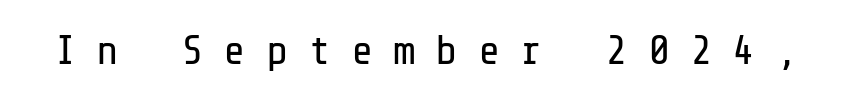
Unlike a traditional serif, this face leaves its strokes unadorned. No word sits above an underline. Is the stroke heavy? The answer is a plain regular-or-lighter. The passage shown has open, widely tracked lettering throughout. The letters stand upright; this is a roman face.
